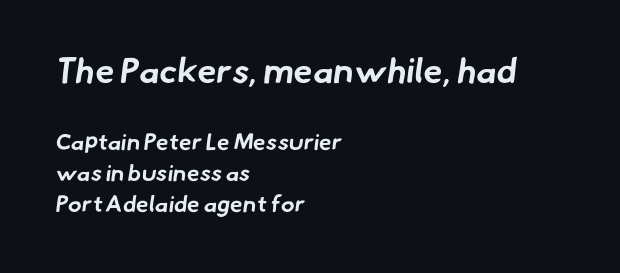
{"serif": "no", "bold": "yes", "weight": "bold", "width": "normal", "stroke_contrast": "low", "x_height": "small", "monospaced": "no", "underline": "no", "align": "left", "line_spacing": "normal", "line_spacing_ratio": 1.36, "letter_spacing": "normal", "letter_spacing_em": 0.0, "larger_block": "first", "size_ratio": 1.52, "glyph_px": 35}
